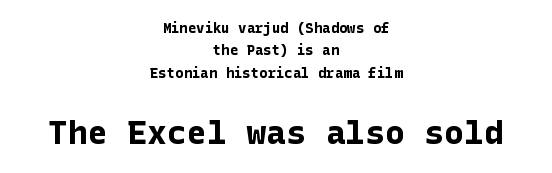
{"serif": "no", "italic": "no", "bold": "yes", "weight": "bold", "width": "normal", "stroke_contrast": "low", "x_height": "medium", "underline": "no", "align": "center", "line_spacing": "normal", "line_spacing_ratio": 1.59, "letter_spacing": "normal", "letter_spacing_em": 0.0, "larger_block": "second", "size_ratio": 2.36, "glyph_px": 33}
